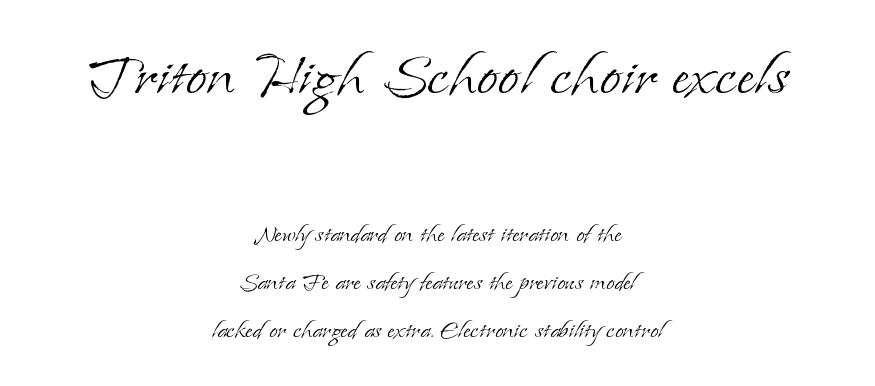
If you measured baseline to baseline, you'd find a middling distance. The strip under each line holds only bare page. Notice how the passage keeps no hard edge, just a central spine. The letterforms sit at book weight or below.
